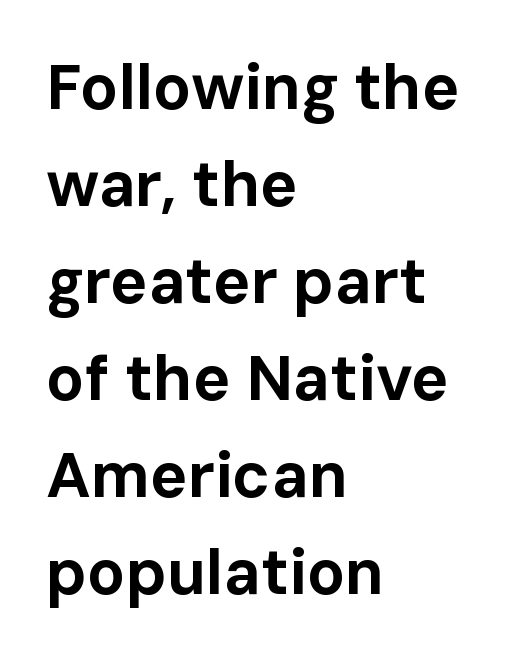
Q: Is the text bold? A: Yes.
Q: Is the text italic (slanted)? A: No, it is upright.
Q: Is the typeface a serif or a sans-serif typeface? A: Sans-serif.
Q: Is the text underlined? A: No.
Q: How is the paragraph aligned? A: Left-aligned.
Q: Is the spacing between letters normal or unusually wide? A: Normal.
Q: Is the spacing between lines tight, normal or loose? A: Normal.
Q: Width (condensed, normal, or wide)? A: Normal.
Q: Stroke contrast? A: Low.
Q: x-height? A: Medium.
Q: Monospaced? A: No.
